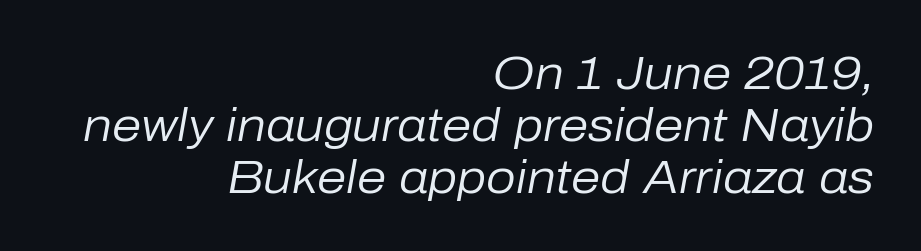
Q: Is the text bold? A: No.
Q: Is the text italic (slanted)? A: Yes, it leans right by about 10 degrees.
Q: Is the text underlined? A: No.
Q: How is the paragraph aligned? A: Right-aligned.
Q: Is the spacing between letters normal or unusually wide? A: Normal.
Q: Is the spacing between lines tight, normal or loose? A: Tight.
Q: Width (condensed, normal, or wide)? A: Normal.
Q: Stroke contrast? A: Low.
Q: x-height? A: Medium.
Q: Monospaced? A: No.
